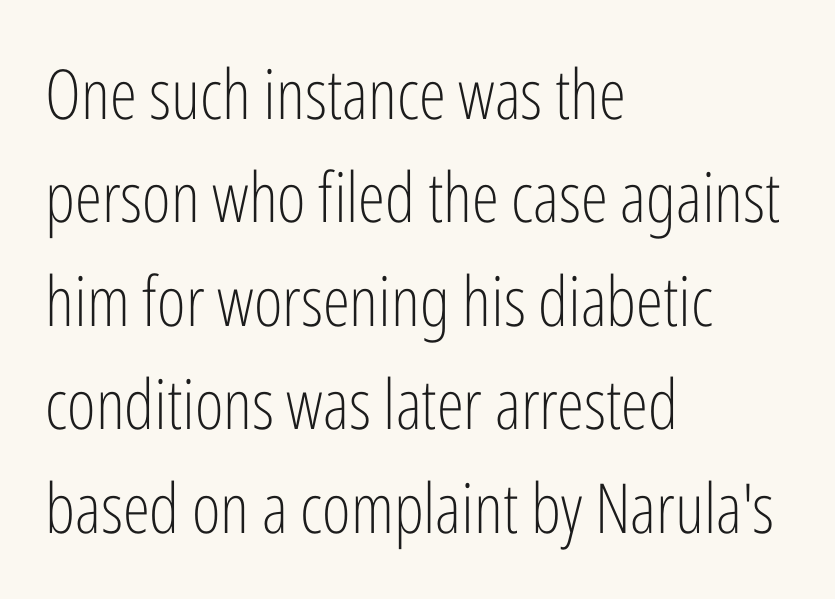
{"serif": "no", "italic": "no", "bold": "no", "weight": "light", "width": "condensed", "stroke_contrast": "low", "x_height": "medium", "monospaced": "no", "underline": "no", "align": "left", "line_spacing": "normal", "line_spacing_ratio": 1.5, "letter_spacing": "normal", "letter_spacing_em": 0.0, "glyph_px": 69}
